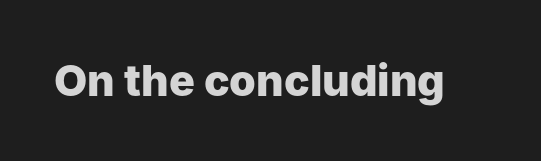
The image shows 43 px heavy sans-serif type, upright; set normal letter spacing, not underlined; low stroke contrast and a medium x-height.
